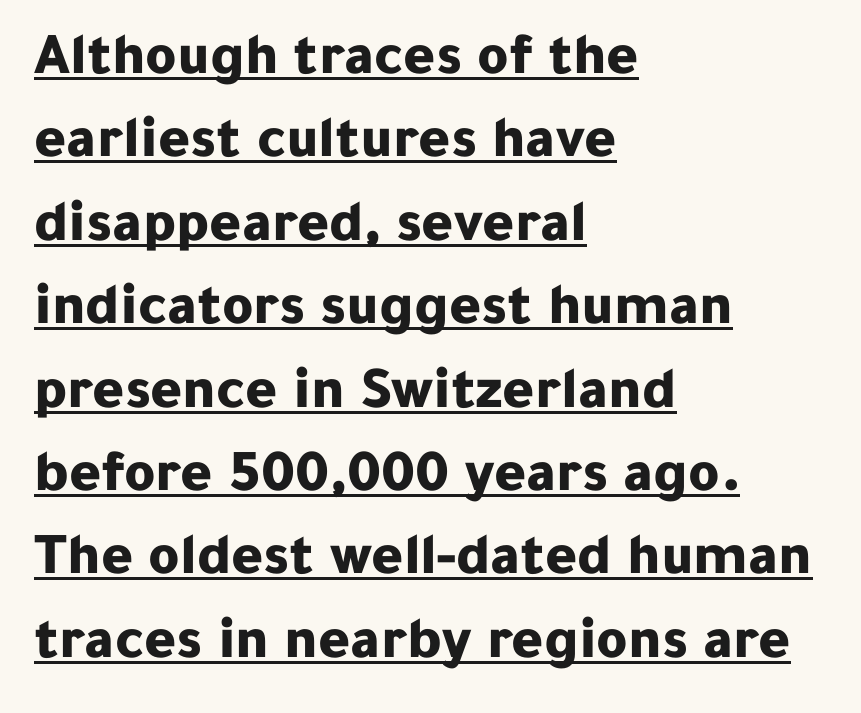
Q: Is the text bold? A: Yes.
Q: Is the text italic (slanted)? A: No, it is upright.
Q: Is the typeface a serif or a sans-serif typeface? A: Sans-serif.
Q: Is the text underlined? A: Yes.
Q: How is the paragraph aligned? A: Left-aligned.
Q: Is the spacing between letters normal or unusually wide? A: Normal.
Q: Is the spacing between lines tight, normal or loose? A: Normal.
Q: Width (condensed, normal, or wide)? A: Normal.
Q: Stroke contrast? A: Low.
Q: x-height? A: Medium.
Q: Monospaced? A: No.
